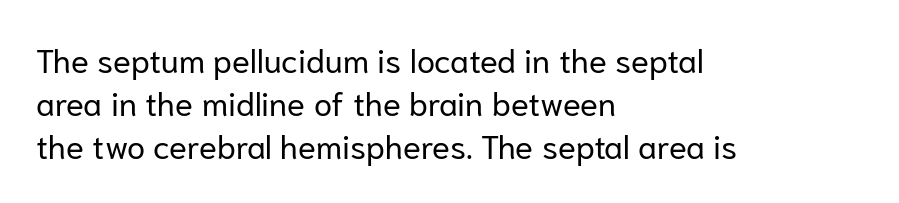
The letters sit at their default tracking, neither squeezed nor spread. Notice how the stems are strictly vertical — no italics here. The lines sit at an ordinary, default distance from one another. Is this a fixed-width face? No — the glyphs have proportional, varying widths.
